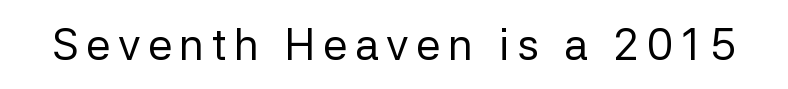
The image shows 44 px regular-weight sans-serif type, upright; set not underlined; low stroke contrast and a medium x-height.
